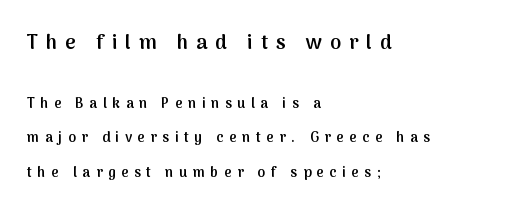
The image shows 20 px text type, upright; set left-aligned, loose line spacing (2.45x), unusually wide letter spacing (+0.4 em), not underlined; the first (top) block is 1.43x larger.
